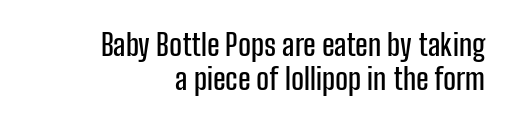
The image shows 30 px condensed sans-serif type, upright; set right-aligned, tight line spacing (1.13x), normal letter spacing, not underlined; low stroke contrast and a medium x-height.
